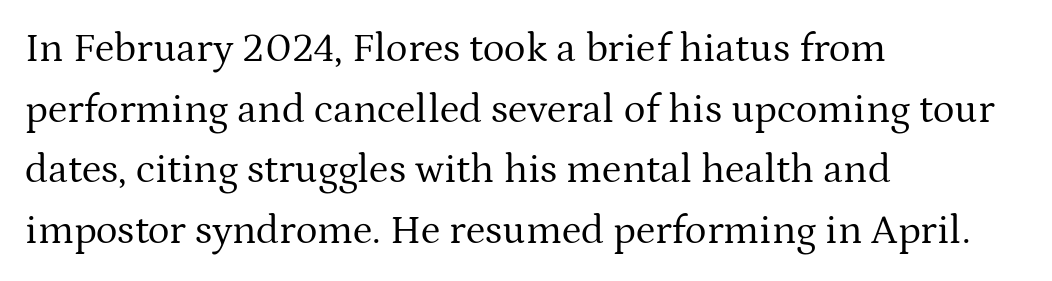
Q: Is the text bold? A: No.
Q: Is the text italic (slanted)? A: No, it is upright.
Q: Is the typeface a serif or a sans-serif typeface? A: Serif.
Q: Is the text underlined? A: No.
Q: How is the paragraph aligned? A: Left-aligned.
Q: Is the spacing between letters normal or unusually wide? A: Normal.
Q: Is the spacing between lines tight, normal or loose? A: Normal.
Q: Width (condensed, normal, or wide)? A: Normal.
Q: Stroke contrast? A: Medium.
Q: x-height? A: Medium.
Q: Monospaced? A: No.
